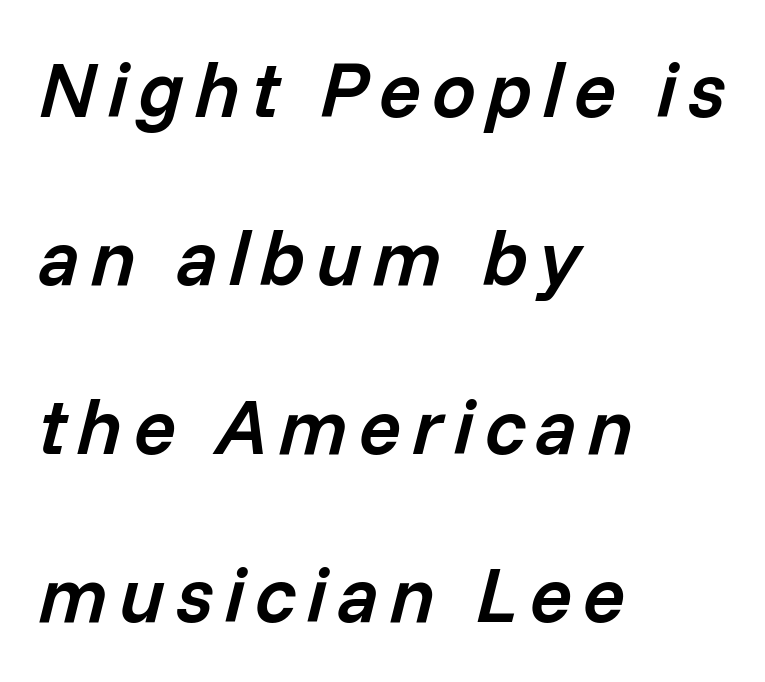
{"italic": "yes", "lean": "right", "slant_degrees": 14, "bold": "semi", "weight": "semibold", "width": "normal", "stroke_contrast": "low", "x_height": "medium", "monospaced": "no", "underline": "no", "align": "left", "line_spacing": "loose", "line_spacing_ratio": 2.16, "glyph_px": 78}
